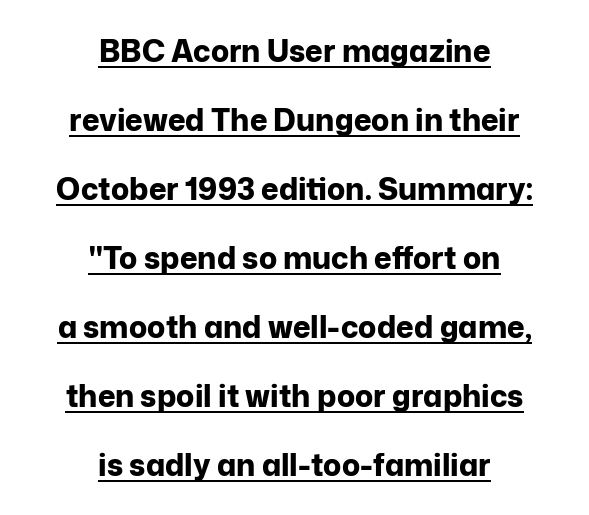
The rendering uses a bold face; every stroke is thick and dark. Reading down the block, each line starts at a different indent, mirrored at its end. A typesetter would call this proportional, since set widths differ per character. Notice how a bar underscores the lettering throughout. Look at the tracking — it's just the regular setting, nothing added. Compared with typical paragraphs, the rows here are farther apart.
